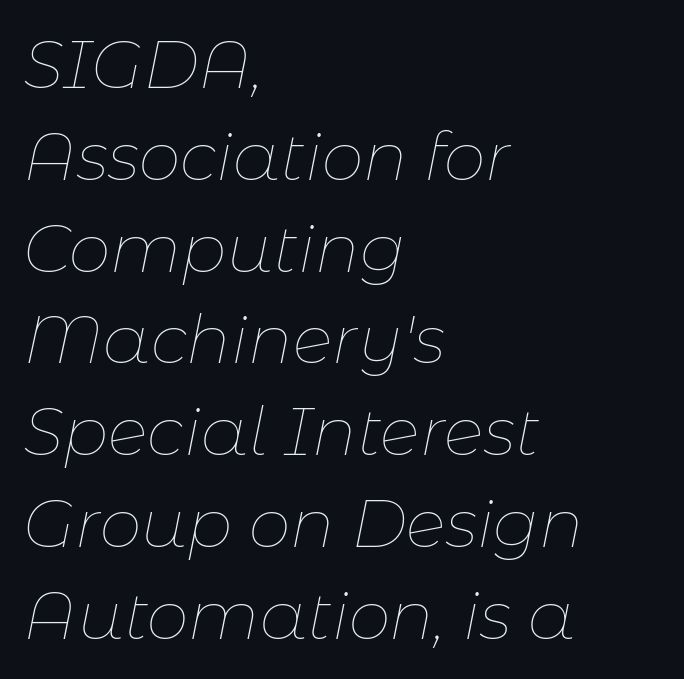
Q: Is the text bold? A: No.
Q: Is the text italic (slanted)? A: Yes, it leans right by about 11 degrees.
Q: Is the text underlined? A: No.
Q: How is the paragraph aligned? A: Left-aligned.
Q: Is the spacing between letters normal or unusually wide? A: Normal.
Q: Is the spacing between lines tight, normal or loose? A: Normal.
Q: Width (condensed, normal, or wide)? A: Normal.
Q: Stroke contrast? A: Low.
Q: x-height? A: Medium.
Q: Monospaced? A: No.
